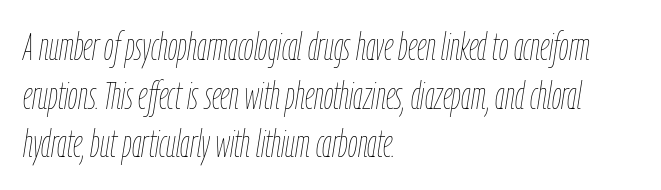
{"italic": "yes", "lean": "right", "slant_degrees": 9, "bold": "no", "weight": "thin", "width": "condensed", "stroke_contrast": "low", "x_height": "medium", "monospaced": "no", "underline": "no", "align": "left", "line_spacing": "normal", "line_spacing_ratio": 1.28, "letter_spacing": "normal", "letter_spacing_em": 0.0, "glyph_px": 38}
